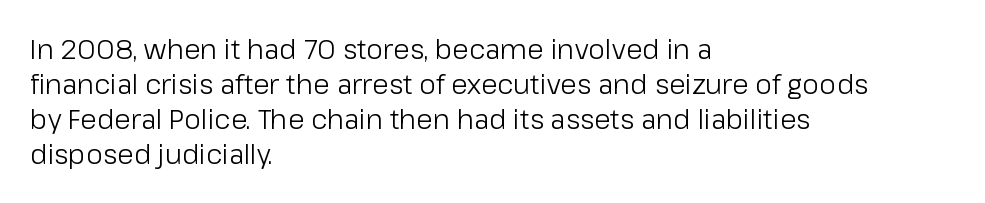
The image shows 27 px text type, upright; set left-aligned, normal line spacing (1.3x), normal letter spacing, not underlined.
